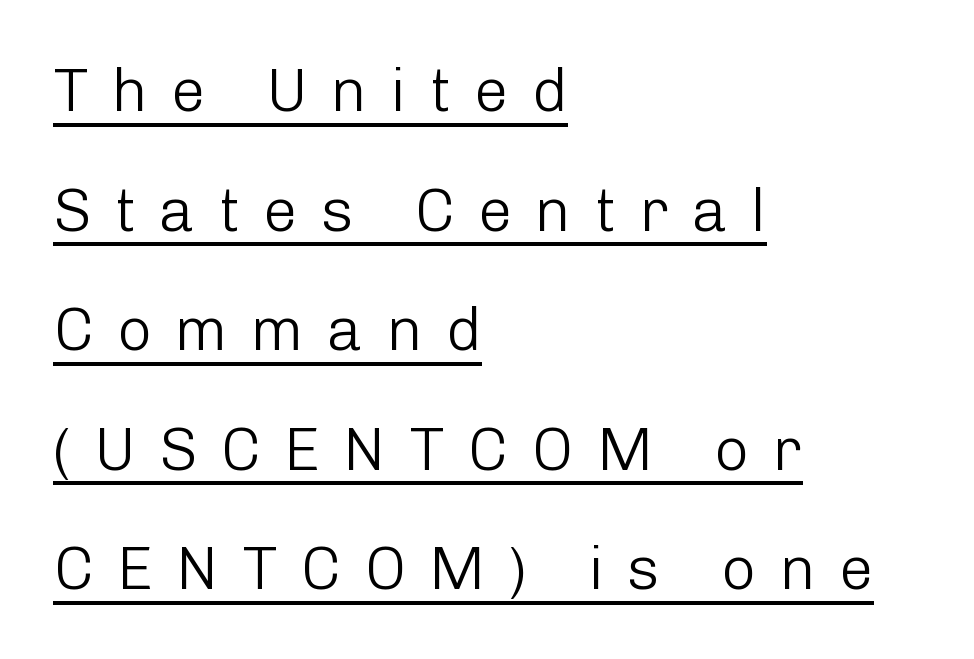
The characters display no serif detailing; their extremities are plain. Honestly, the rows look like they've been pulled way apart. In terms of posture, this sample is upright. The letterforms stand isolated, each surrounded by extra space.
